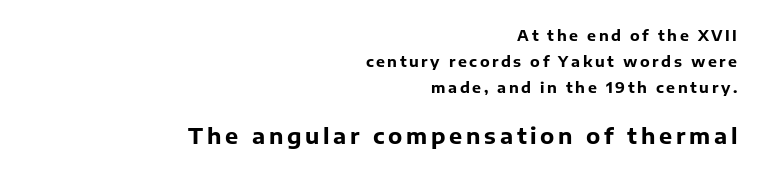
The passage shown begins with its smaller block and ends with its larger one. A bare baseline throughout the passage. The rag falls on the left side of this text block. Strong, thick strokes mark this as bold type.
